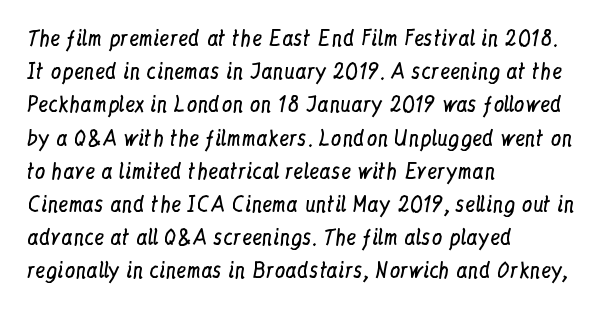
The image shows 21 px text type; set left-aligned, normal line spacing (1.58x), normal letter spacing, not underlined.
